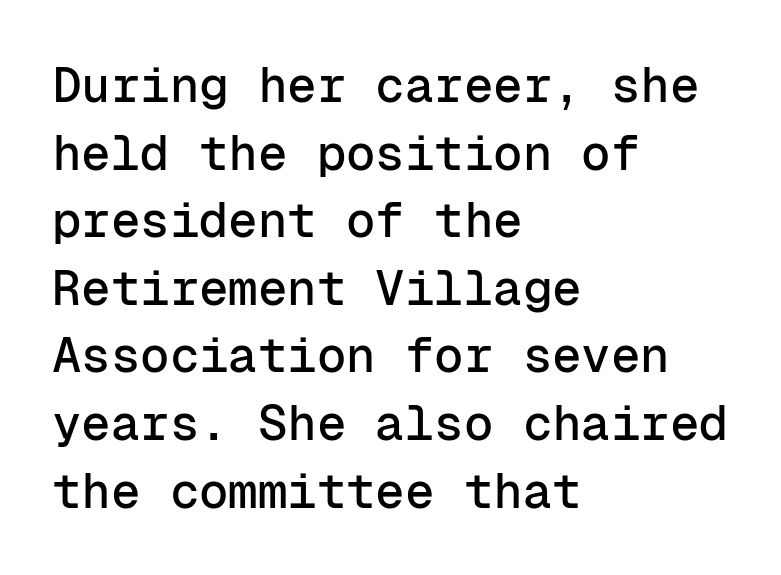
{"serif": "no", "italic": "no", "width": "normal", "stroke_contrast": "low", "x_height": "medium", "monospaced": "yes", "underline": "no", "align": "left", "line_spacing": "normal", "line_spacing_ratio": 1.38, "letter_spacing": "normal", "letter_spacing_em": 0.0, "glyph_px": 49}
